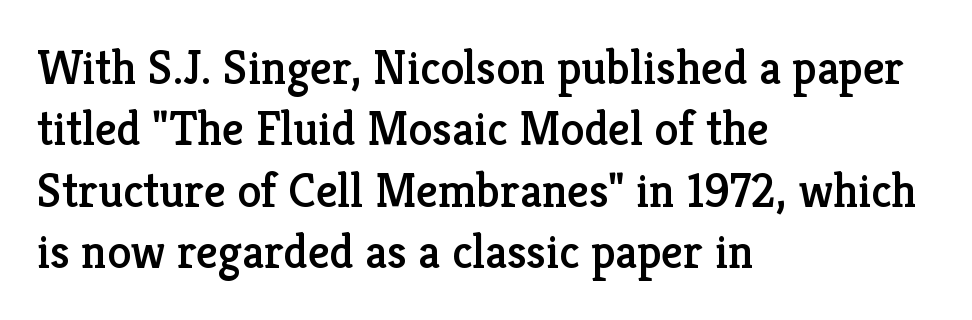
Q: Is the text italic (slanted)? A: No, it is upright.
Q: Is the typeface a serif or a sans-serif typeface? A: Serif.
Q: Is the text underlined? A: No.
Q: How is the paragraph aligned? A: Left-aligned.
Q: Is the spacing between letters normal or unusually wide? A: Normal.
Q: Is the spacing between lines tight, normal or loose? A: Normal.
Q: Width (condensed, normal, or wide)? A: Normal.
Q: Stroke contrast? A: Low.
Q: x-height? A: Medium.
Q: Monospaced? A: No.
